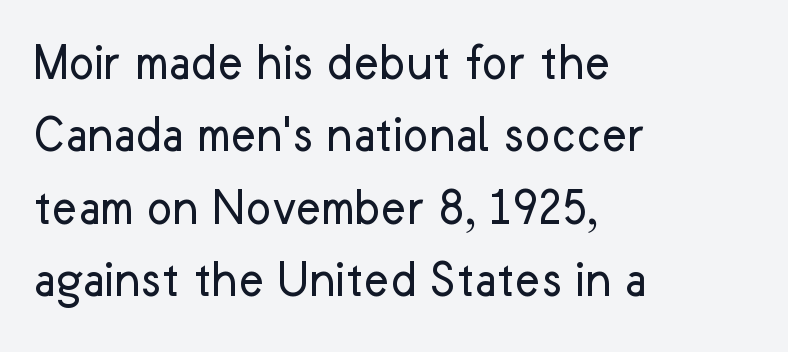
Q: Is the text bold? A: No.
Q: Is the text italic (slanted)? A: No, it is upright.
Q: Is the typeface a serif or a sans-serif typeface? A: Sans-serif.
Q: Is the text underlined? A: No.
Q: How is the paragraph aligned? A: Left-aligned.
Q: Is the spacing between letters normal or unusually wide? A: Normal.
Q: Is the spacing between lines tight, normal or loose? A: Normal.
Q: Width (condensed, normal, or wide)? A: Normal.
Q: Stroke contrast? A: Low.
Q: x-height? A: Medium.
Q: Monospaced? A: No.
